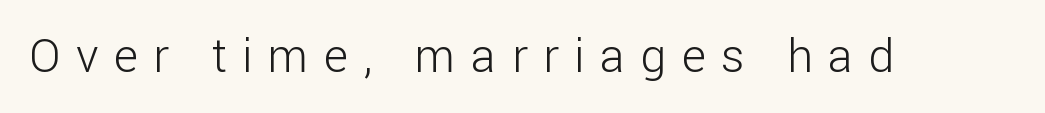
Does the lettering tilt? It doesn't — this is upright. The face used here is proportionally spaced, like ordinary book or web type. No word sits above an underline. The letters are spread apart with noticeably loose tracking. Nothing heavy about these letters — not bold at all. Each letter's strokes conclude bluntly, with no projecting serifs.
